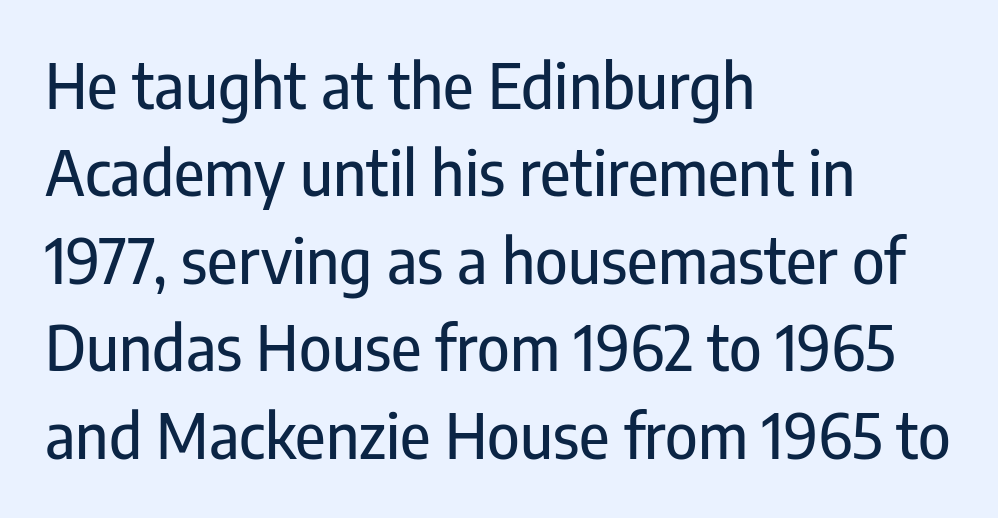
Q: Is the text italic (slanted)? A: No, it is upright.
Q: Is the typeface a serif or a sans-serif typeface? A: Sans-serif.
Q: Is the text underlined? A: No.
Q: How is the paragraph aligned? A: Left-aligned.
Q: Is the spacing between letters normal or unusually wide? A: Normal.
Q: Is the spacing between lines tight, normal or loose? A: Normal.
Q: Width (condensed, normal, or wide)? A: Condensed.
Q: Stroke contrast? A: Low.
Q: x-height? A: Medium.
Q: Monospaced? A: No.
